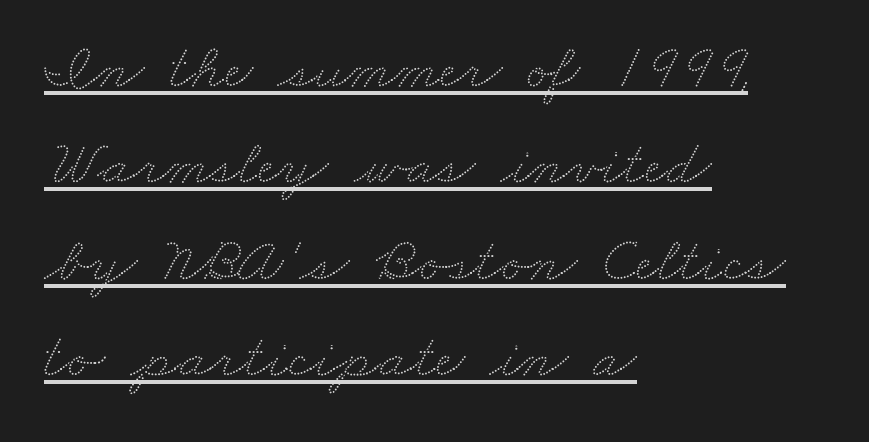
Q: Is the text underlined? A: Yes.
Q: How is the paragraph aligned? A: Left-aligned.
Q: Is the spacing between letters normal or unusually wide? A: Normal.
Q: Is the spacing between lines tight, normal or loose? A: Normal.
Q: Width (condensed, normal, or wide)? A: Wide.
Q: Stroke contrast? A: Low.
Q: x-height? A: Small.
Q: Monospaced? A: No.
